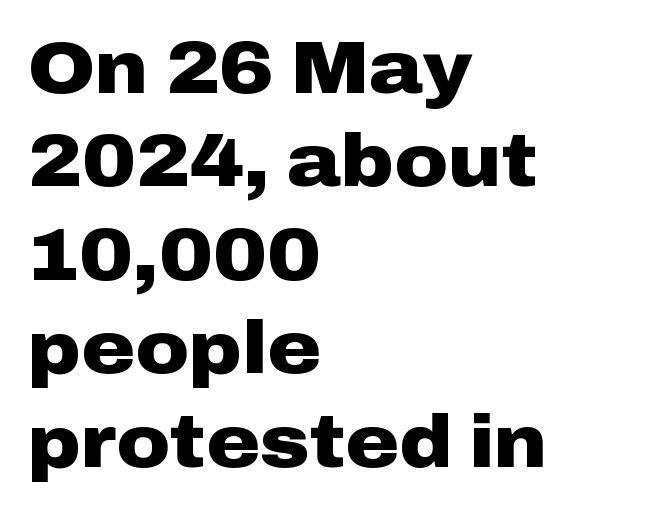
{"serif": "no", "italic": "no", "bold": "yes", "weight": "heavy", "width": "wide", "stroke_contrast": "low", "x_height": "medium", "monospaced": "no", "underline": "no", "align": "left", "line_spacing": "normal", "line_spacing_ratio": 1.28, "letter_spacing": "normal", "letter_spacing_em": 0.0, "glyph_px": 73}
